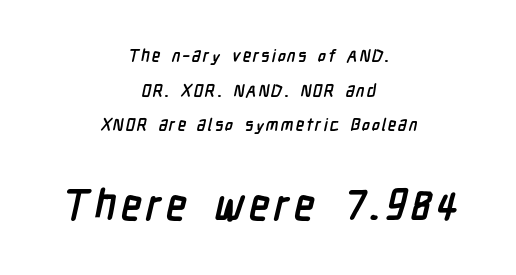
Q: Is the text bold? A: Yes.
Q: Is the typeface a serif or a sans-serif typeface? A: Sans-serif.
Q: Is the text underlined? A: No.
Q: How is the paragraph aligned? A: Centered.
Q: Is the spacing between lines tight, normal or loose? A: Loose.
Q: Which block of text is set in a larger size, the first (top) or the second (bottom)? A: The second (bottom) one.
Q: Width (condensed, normal, or wide)? A: Condensed.
Q: Stroke contrast? A: Low.
Q: x-height? A: Medium.
Q: Monospaced? A: No.
